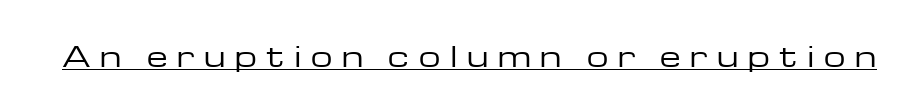
{"italic": "no", "bold": "no", "underline": "yes", "letter_spacing": "wide", "letter_spacing_em": 0.36, "glyph_px": 27}
